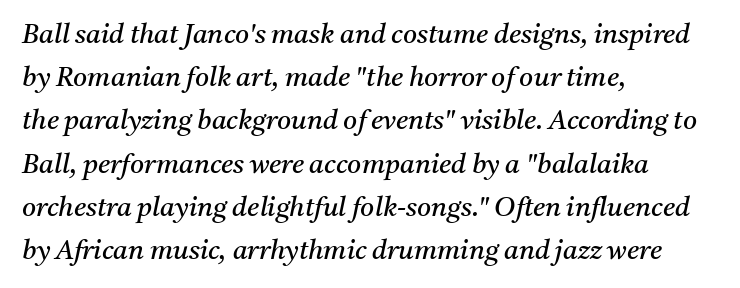
The face used here has a pronounced slope to its letters. The strokes carry an ordinary text weight at most. Standard letterfit; no display-style spreading of the glyphs. Reading down the column, the eye jumps a familiar distance to each next line. The glyphs are unaccompanied by any horizontal stroke below them.
